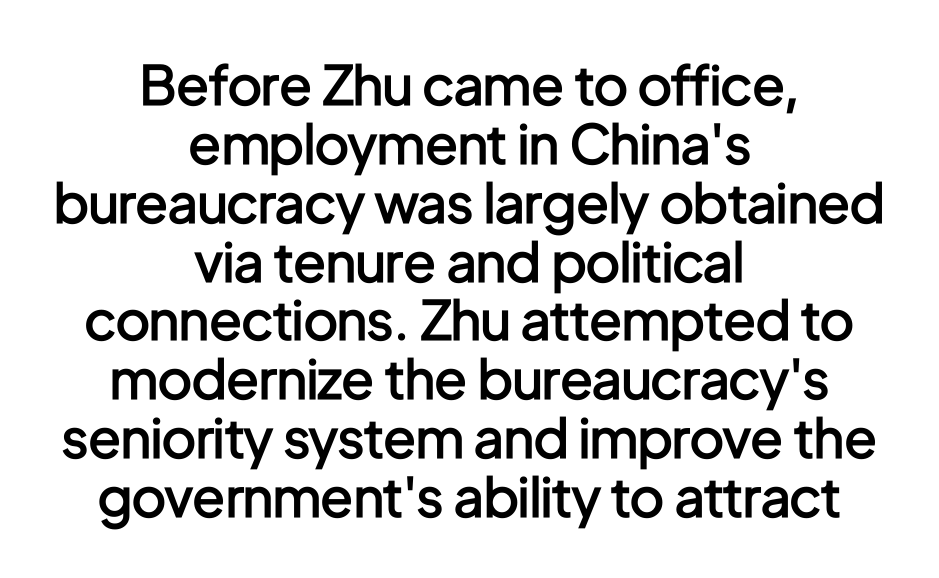
This is the regular roman posture of the typeface. You could not count columns in this text — the font is proportionally spaced. This rendering employs a face without finishing strokes, i.e., a sans-serif. The characters look somewhat weighty, a semibold short of true bold.
